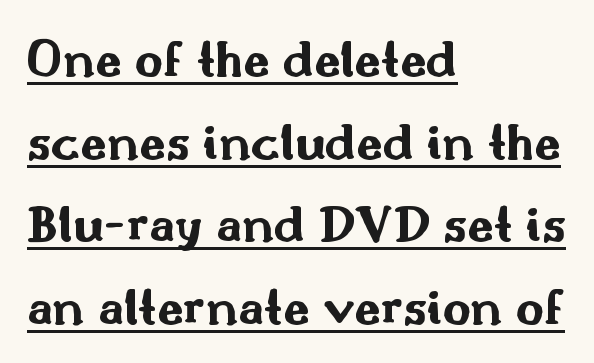
Here the designer chose a conventional face with non-uniform glyph widths. Horizontal bands of white between lines are of average thickness. This sample uses plain, unmodified letter spacing. Emphasis is given by a line drawn under the lettering.
